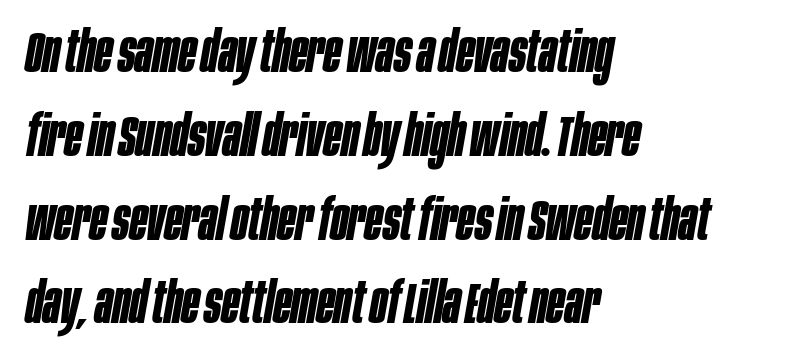
Line spacing here is normal. Nobody touched the tracking dial on this one. The face used here has the dense, thick strokes of a bold. Spacing verdict: proportional, widths tailored to each character. Descenders are the only things crossing below the line. Is the block centered? No — it sits flush against the left margin.
